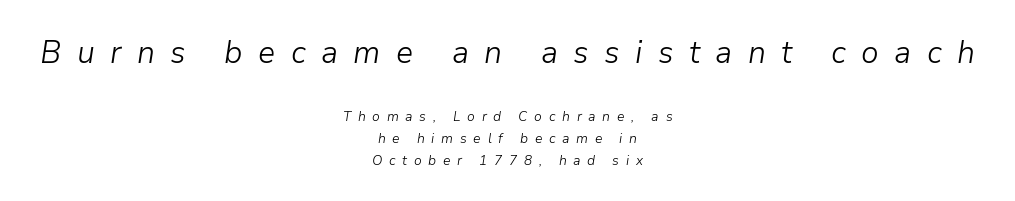
Q: Is the text bold? A: No.
Q: Is the text italic (slanted)? A: Yes, it leans right by about 9 degrees.
Q: Is the text underlined? A: No.
Q: How is the paragraph aligned? A: Centered.
Q: Is the spacing between letters normal or unusually wide? A: Unusually wide.
Q: Is the spacing between lines tight, normal or loose? A: Normal.
Q: Which block of text is set in a larger size, the first (top) or the second (bottom)? A: The first (top) one.
Q: Width (condensed, normal, or wide)? A: Normal.
Q: Stroke contrast? A: Low.
Q: x-height? A: Medium.
Q: Monospaced? A: No.
